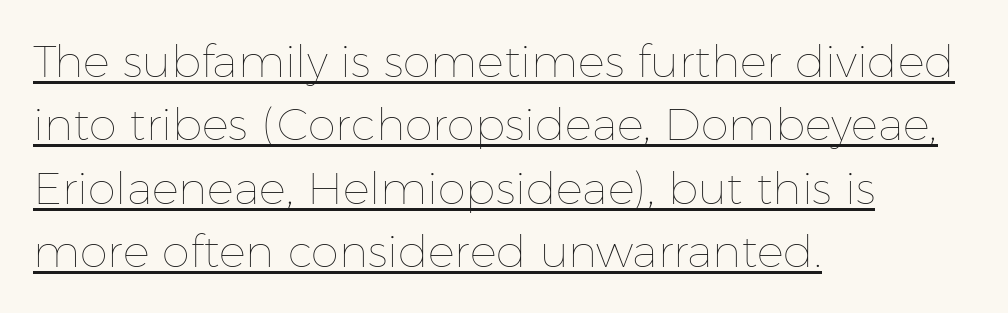
Do the characters align in a grid? No, the font is proportional. Vertical spacing — default. Style check: upright. Which margin do the lines hug? The left one — the right edge is uneven.
